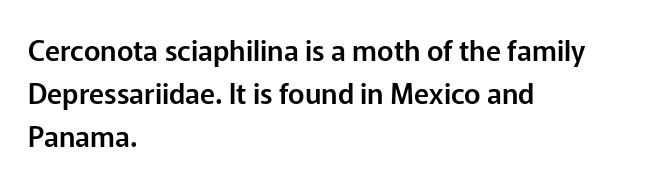
{"serif": "no", "italic": "no", "width": "normal", "stroke_contrast": "low", "x_height": "medium", "monospaced": "no", "underline": "no", "align": "left", "line_spacing": "normal", "line_spacing_ratio": 1.53, "letter_spacing": "normal", "letter_spacing_em": 0.0, "glyph_px": 28}
